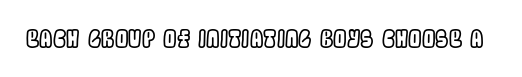
Q: Is the text italic (slanted)? A: No, it is upright.
Q: Is the text underlined? A: No.
Q: Is the spacing between letters normal or unusually wide? A: Normal.
